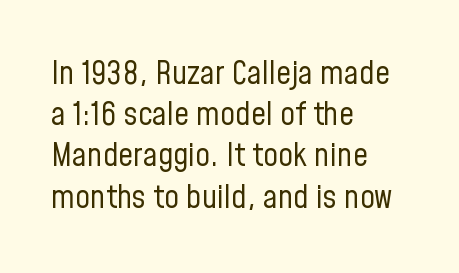
{"serif": "no", "italic": "no", "bold": "no", "weight": "regular", "width": "condensed", "stroke_contrast": "low", "x_height": "medium", "monospaced": "no", "underline": "no", "align": "left", "line_spacing": "normal", "line_spacing_ratio": 1.25, "letter_spacing": "normal", "letter_spacing_em": 0.0, "glyph_px": 33}
